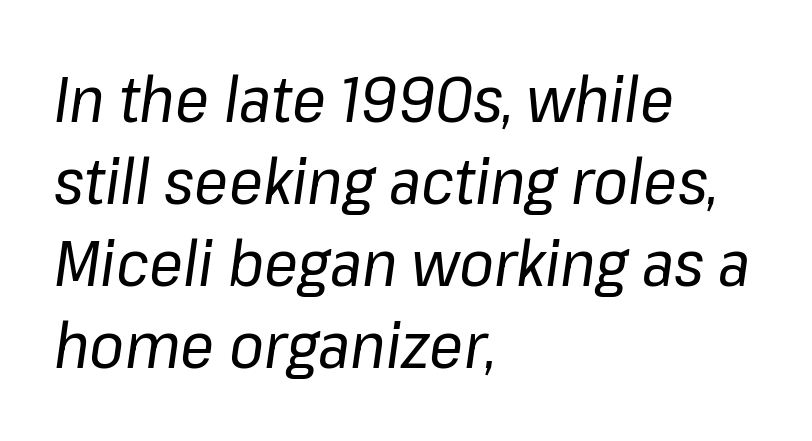
Weight class: somewhere from thin through regular. Does the copy run flush right? No — it runs flush left. Each new line begins a customary step beneath the previous one. Proportional: the letters do not fall into vertical columns. Nobody drew a line under any word here.
